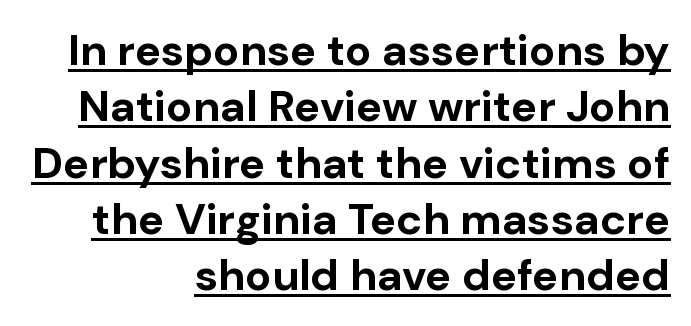
{"serif": "no", "italic": "no", "bold": "yes", "weight": "bold", "width": "normal", "stroke_contrast": "low", "x_height": "medium", "monospaced": "no", "underline": "yes", "align": "right", "line_spacing": "normal", "line_spacing_ratio": 1.28, "letter_spacing": "normal", "letter_spacing_em": 0.0, "glyph_px": 44}
